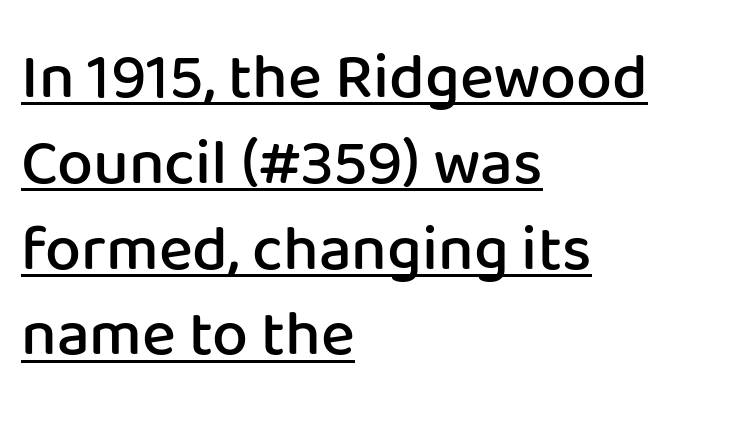
Q: Is the text bold? A: Semi-bold.
Q: Is the text italic (slanted)? A: No, it is upright.
Q: Is the typeface a serif or a sans-serif typeface? A: Sans-serif.
Q: Is the text underlined? A: Yes.
Q: How is the paragraph aligned? A: Left-aligned.
Q: Is the spacing between letters normal or unusually wide? A: Normal.
Q: Is the spacing between lines tight, normal or loose? A: Normal.
Q: Width (condensed, normal, or wide)? A: Normal.
Q: Stroke contrast? A: Low.
Q: x-height? A: Medium.
Q: Monospaced? A: No.
